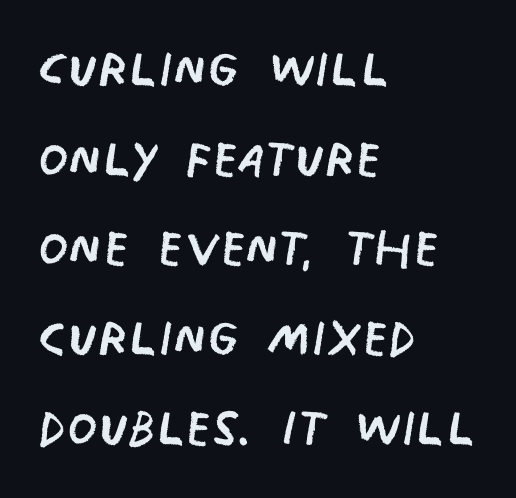
Q: Is the text bold? A: No.
Q: Is the typeface a serif or a sans-serif typeface? A: Sans-serif.
Q: Is the text underlined? A: No.
Q: How is the paragraph aligned? A: Left-aligned.
Q: Is the spacing between letters normal or unusually wide? A: Normal.
Q: Is the spacing between lines tight, normal or loose? A: Normal.
Q: Width (condensed, normal, or wide)? A: Condensed.
Q: Stroke contrast? A: Low.
Q: x-height? A: Large.
Q: Monospaced? A: No.
